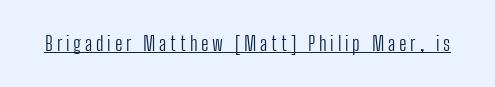
Q: Is the text bold? A: No.
Q: Is the text italic (slanted)? A: No, it is upright.
Q: Is the text underlined? A: Yes.
